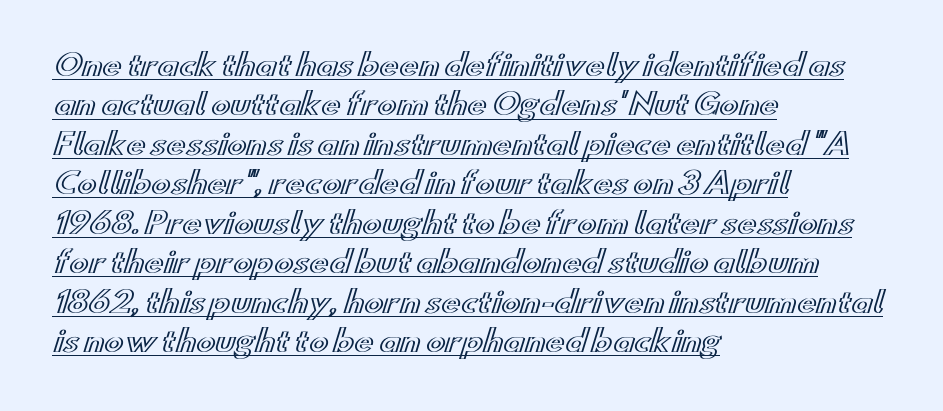
Q: Is the text italic (slanted)? A: Yes.
Q: Is the text underlined? A: Yes.
Q: How is the paragraph aligned? A: Left-aligned.
Q: Is the spacing between letters normal or unusually wide? A: Normal.
Q: Is the spacing between lines tight, normal or loose? A: Normal.
Q: Width (condensed, normal, or wide)? A: Wide.
Q: x-height? A: Small.
Q: Monospaced? A: No.
